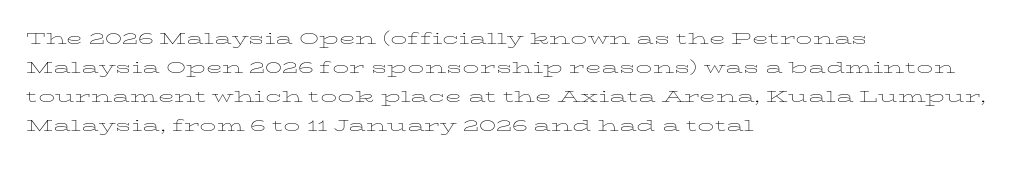
Q: Is the text bold? A: No.
Q: Is the text italic (slanted)? A: No, it is upright.
Q: Is the text underlined? A: No.
Q: How is the paragraph aligned? A: Left-aligned.
Q: Is the spacing between letters normal or unusually wide? A: Normal.
Q: Is the spacing between lines tight, normal or loose? A: Normal.
